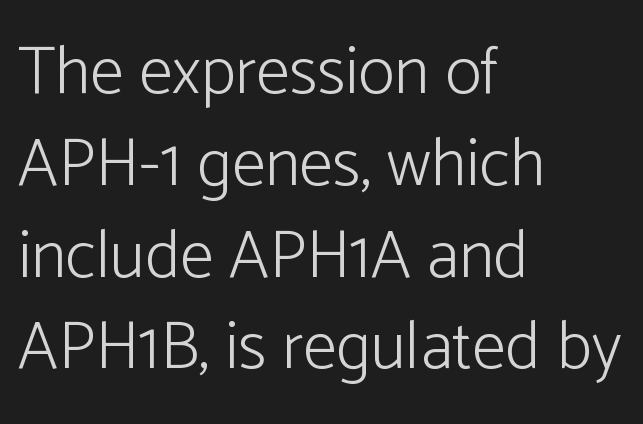
{"serif": "no", "italic": "no", "bold": "no", "weight": "light", "width": "normal", "stroke_contrast": "low", "x_height": "medium", "monospaced": "no", "underline": "no", "align": "left", "line_spacing": "normal", "line_spacing_ratio": 1.35, "letter_spacing": "normal", "letter_spacing_em": 0.0, "glyph_px": 68}
